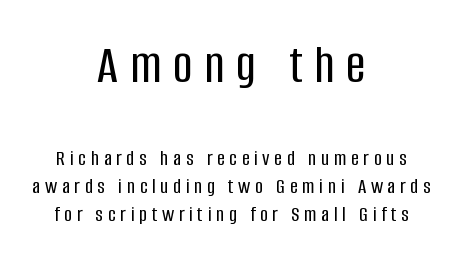
Q: Is the text italic (slanted)? A: No, it is upright.
Q: Is the typeface a serif or a sans-serif typeface? A: Sans-serif.
Q: Is the text underlined? A: No.
Q: How is the paragraph aligned? A: Centered.
Q: Is the spacing between letters normal or unusually wide? A: Unusually wide.
Q: Is the spacing between lines tight, normal or loose? A: Normal.
Q: Which block of text is set in a larger size, the first (top) or the second (bottom)? A: The first (top) one.
Q: Width (condensed, normal, or wide)? A: Condensed.
Q: Stroke contrast? A: Low.
Q: x-height? A: Large.
Q: Monospaced? A: No.
